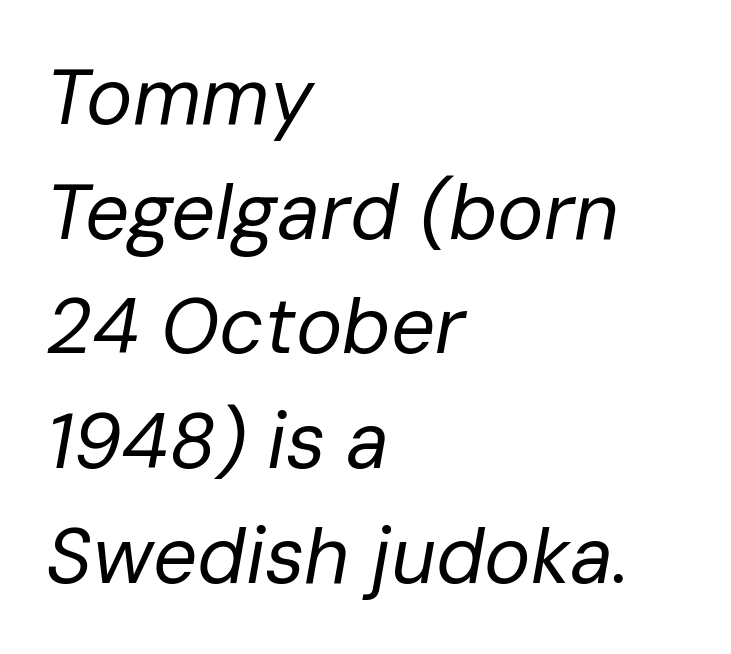
Q: Is the text bold? A: No.
Q: Is the text italic (slanted)? A: Yes, it leans right by about 10 degrees.
Q: Is the text underlined? A: No.
Q: How is the paragraph aligned? A: Left-aligned.
Q: Is the spacing between letters normal or unusually wide? A: Normal.
Q: Is the spacing between lines tight, normal or loose? A: Normal.
Q: Width (condensed, normal, or wide)? A: Normal.
Q: Stroke contrast? A: Low.
Q: x-height? A: Medium.
Q: Monospaced? A: No.
